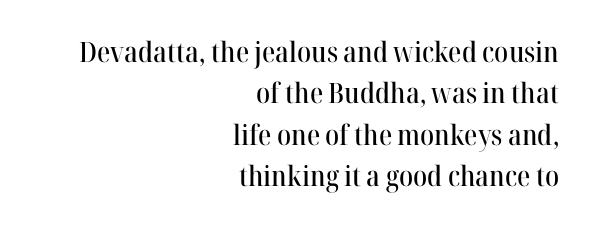
Summary of vertical rhythm: regular, with standard interline spacing. The paragraph has a hard right edge and a soft left edge. The gap between lines stays unmarked. Regarding serifs, this sample has them. This sample has the flowing, uneven cadence of proportional lettering.
